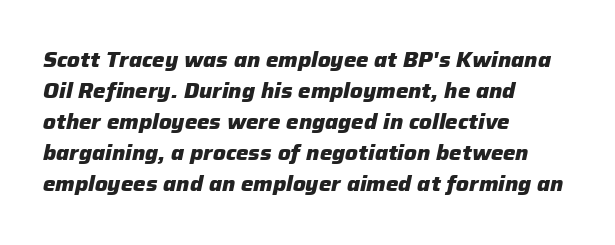
Each new line begins a customary step beneath the previous one. The passage shown is emphatically bold. The text carries the slant typical of an italic or oblique font. If you drew a ruler down the left edge, every line would touch it. In terms of letterspacing, this is plain default setting. Unmarked baselines from the first word to the last.
